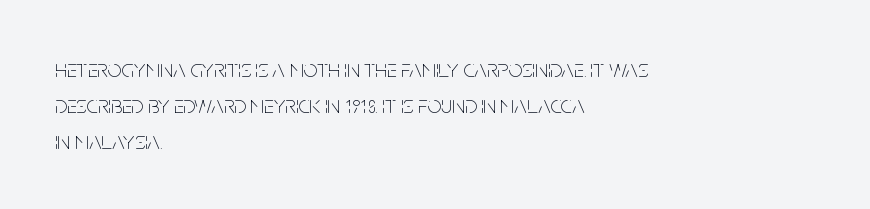
Q: Is the text bold? A: No.
Q: Is the text italic (slanted)? A: No, it is upright.
Q: Is the text underlined? A: No.
Q: How is the paragraph aligned? A: Left-aligned.
Q: Is the spacing between letters normal or unusually wide? A: Normal.
Q: Is the spacing between lines tight, normal or loose? A: Normal.
